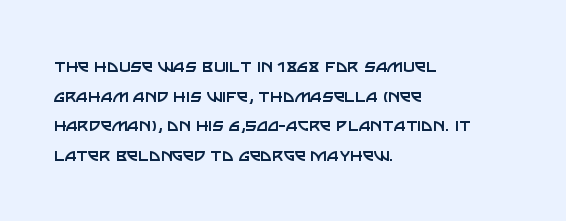
Compared with a typical body face, this is equally light or lighter still. The line texture is even and compact thanks to regular tracking. The space directly below the letters is spotless. Nope, not italic — everything's standing straight.
